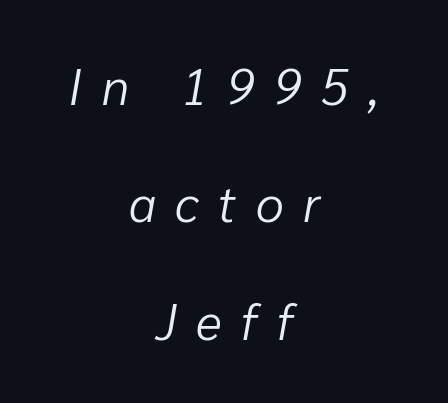
The rendering positions every line midway between the sides. This rendering widens character spacing well past its baseline value. The rendering uses natural spacing where letterforms have individual widths. Vertical stems look standard width or narrower in stroke.
